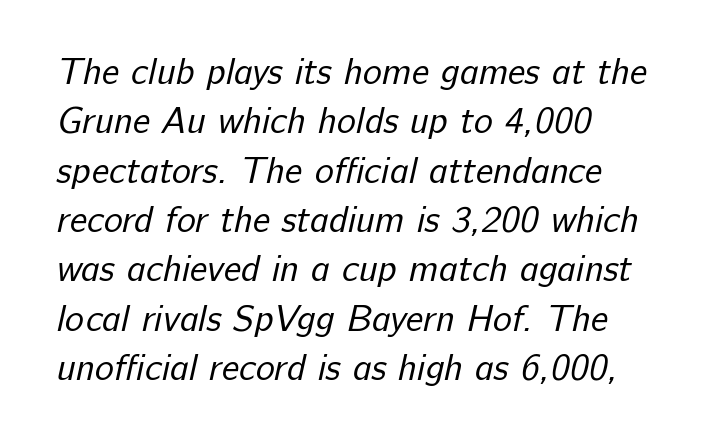
The image shows 36 px regular-weight sans-serif type; set left-aligned, normal line spacing (1.37x), normal letter spacing, not underlined; low stroke contrast and a medium x-height.
